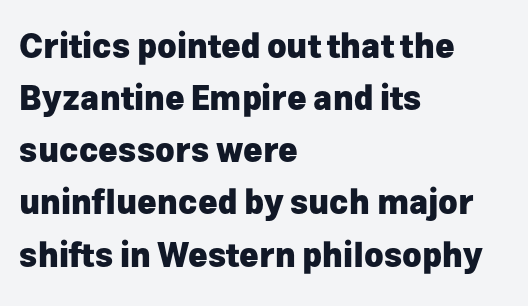
Q: Is the text bold? A: Yes.
Q: Is the text italic (slanted)? A: No, it is upright.
Q: Is the typeface a serif or a sans-serif typeface? A: Sans-serif.
Q: Is the text underlined? A: No.
Q: How is the paragraph aligned? A: Left-aligned.
Q: Is the spacing between letters normal or unusually wide? A: Normal.
Q: Is the spacing between lines tight, normal or loose? A: Normal.
Q: Width (condensed, normal, or wide)? A: Normal.
Q: Stroke contrast? A: Low.
Q: x-height? A: Medium.
Q: Monospaced? A: No.
